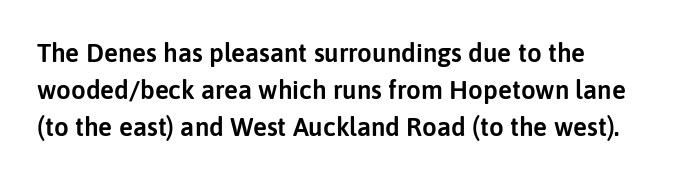
The image shows 26 px text type, upright; set left-aligned, normal line spacing (1.42x), normal letter spacing, not underlined.
